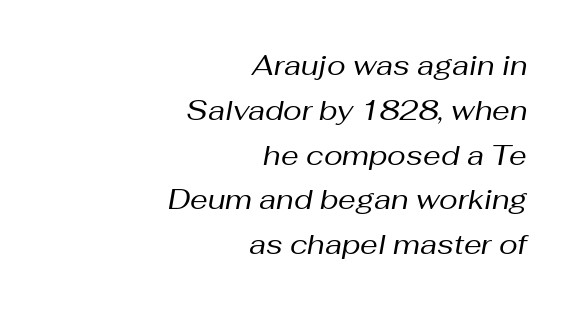
The image shows 28 px regular-weight type, italic (leaning right); set right-aligned, normal line spacing (1.6x), normal letter spacing, not underlined; medium stroke contrast and a medium x-height.
